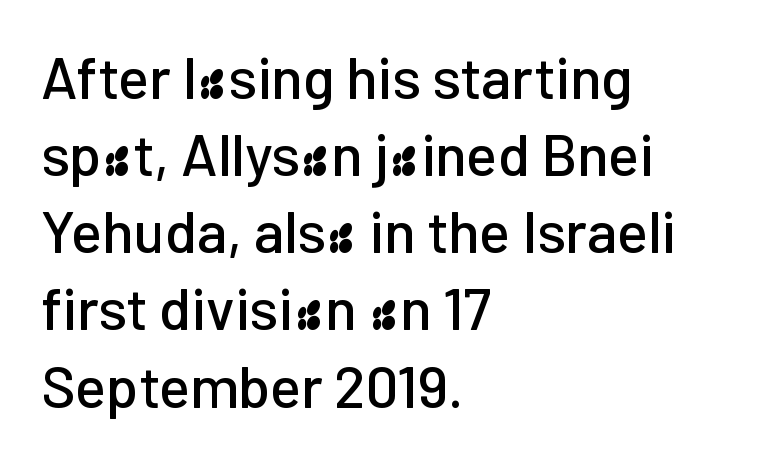
The image shows 58 px sans-serif type, upright; set left-aligned, normal line spacing (1.33x), normal letter spacing, not underlined; low stroke contrast and a medium x-height.
